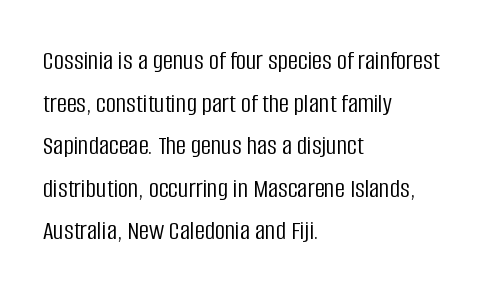
What stands out about the letter spacing? Nothing — it is the standard amount. Rows of type keep a routine distance in the vertical direction. Typeset ragged right — the left edge is the straight one. Plain, unruled lines of type. Are there feet on the stems? There aren't — it's a sans. Nothing heavy about these letters — not bold at all.
